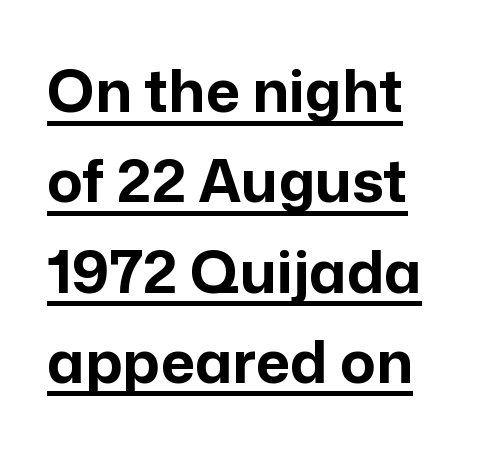
The specimen includes a rule beneath the text block's lines. Do the characters align in a grid? No, the font is proportional. A dark, heavy texture on the line: the type is bold. How would I describe the line gaps? Plain and ordinary. There is no visible air inserted between adjacent glyphs. Characters remain perfectly vertical along every line.
